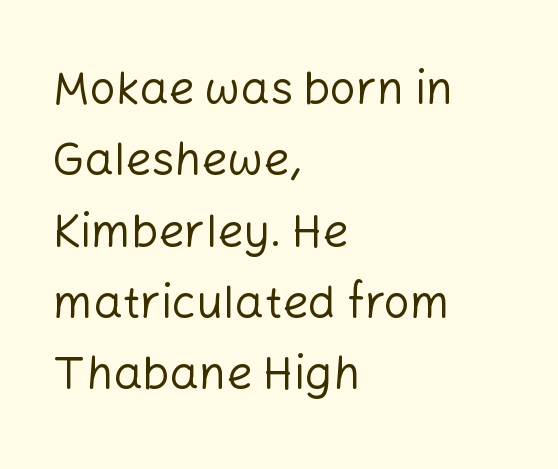
{"serif": "no", "italic": "no", "bold": "no", "weight": "regular", "width": "normal", "stroke_contrast": "low", "x_height": "medium", "monospaced": "no", "underline": "no", "align": "left", "line_spacing": "normal", "line_spacing_ratio": 1.55, "letter_spacing": "normal", "letter_spacing_em": 0.0, "glyph_px": 46}
